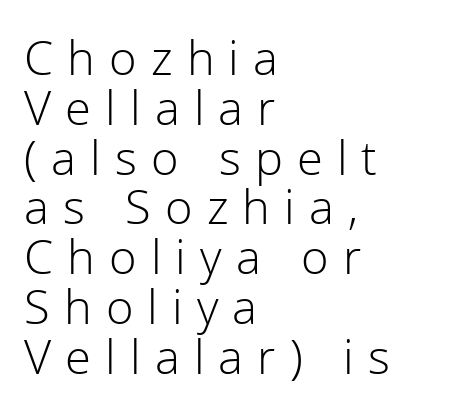
{"serif": "no", "italic": "no", "bold": "no", "weight": "light", "width": "normal", "x_height": "medium", "monospaced": "no", "underline": "no", "align": "left", "line_spacing": "tight", "line_spacing_ratio": 1.06, "letter_spacing": "wide", "letter_spacing_em": 0.3, "glyph_px": 47}
